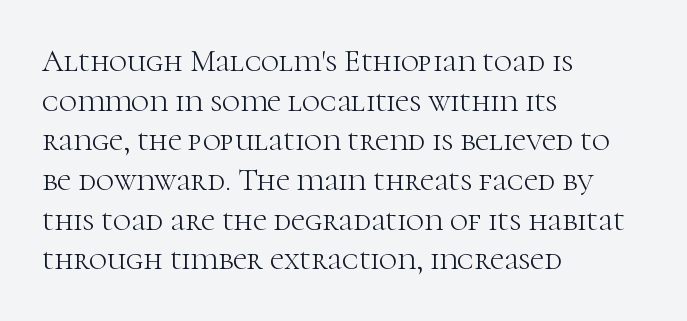
{"serif": "yes", "italic": "no", "bold": "no", "weight": "light", "width": "normal", "stroke_contrast": "high", "x_height": "medium", "monospaced": "no", "underline": "no", "align": "left", "line_spacing": "normal", "line_spacing_ratio": 1.28, "letter_spacing": "normal", "letter_spacing_em": 0.0, "glyph_px": 31}
